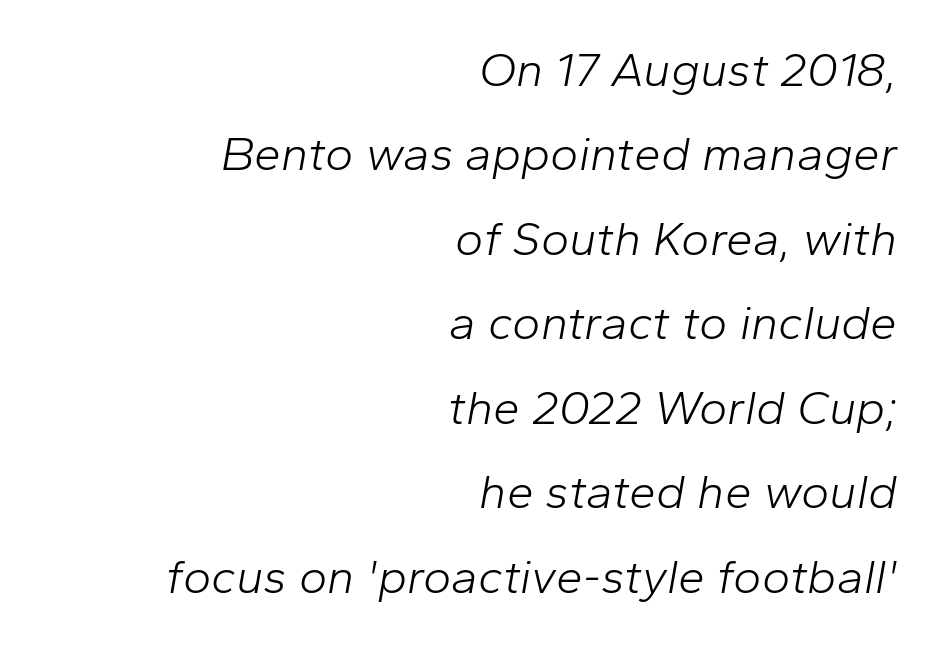
The image shows 48 px light type, italic (leaning right); set right-aligned, line spacing 1.76x, normal letter spacing, not underlined; low stroke contrast and a medium x-height.
